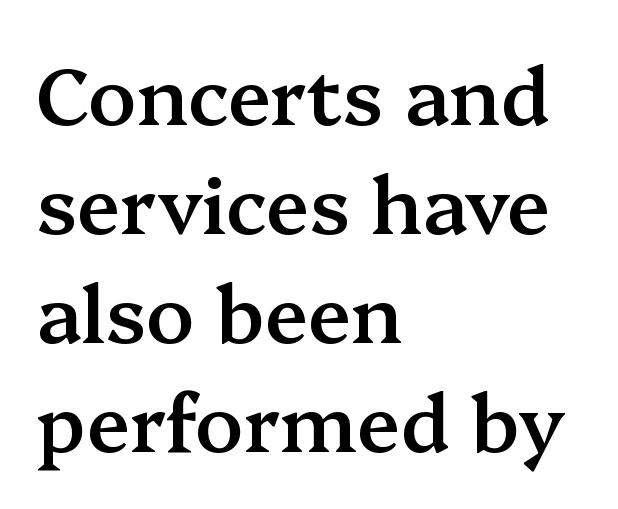
{"serif": "yes", "italic": "no", "bold": "semi", "weight": "semibold", "width": "normal", "stroke_contrast": "medium", "x_height": "medium", "monospaced": "no", "underline": "no", "align": "left", "line_spacing": "normal", "line_spacing_ratio": 1.38, "letter_spacing": "normal", "letter_spacing_em": 0.0, "glyph_px": 79}
